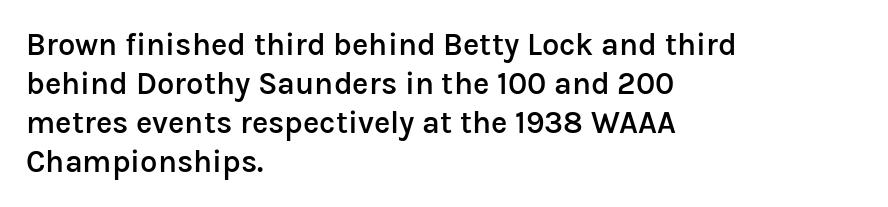
Q: Is the text bold? A: Semi-bold.
Q: Is the text italic (slanted)? A: No, it is upright.
Q: Is the typeface a serif or a sans-serif typeface? A: Sans-serif.
Q: Is the text underlined? A: No.
Q: How is the paragraph aligned? A: Left-aligned.
Q: Is the spacing between letters normal or unusually wide? A: Normal.
Q: Is the spacing between lines tight, normal or loose? A: Normal.
Q: Width (condensed, normal, or wide)? A: Normal.
Q: Stroke contrast? A: Low.
Q: x-height? A: Medium.
Q: Monospaced? A: No.
